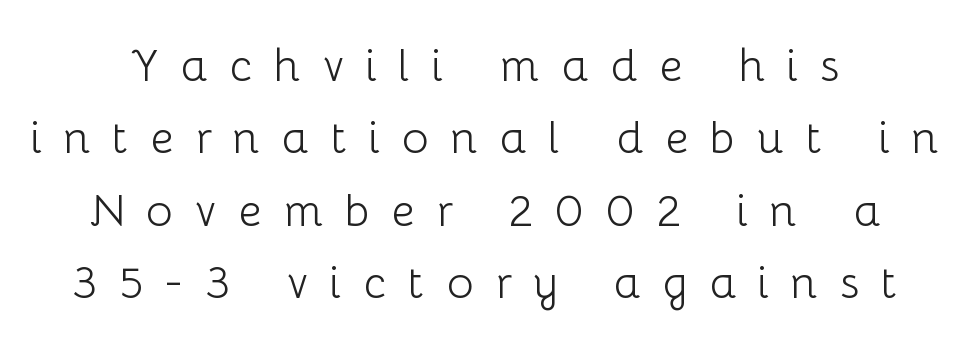
Caption: face not bold, strokes unweighted. Students, note that the glyphs here are deliberately spaced far apart. The lettering holds an erect, upright posture throughout. Students, observe: this is what conventionally led text looks like. Is this a fixed-width face? No — the glyphs have proportional, varying widths. The passage shown is typeset with a sans-serif family.
